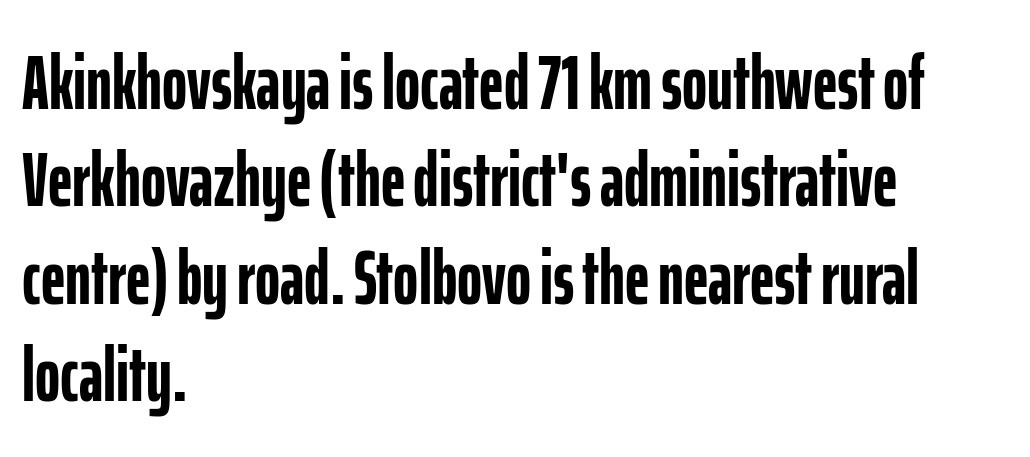
Q: Is the text bold? A: Yes.
Q: Is the text italic (slanted)? A: No, it is upright.
Q: Is the typeface a serif or a sans-serif typeface? A: Sans-serif.
Q: Is the text underlined? A: No.
Q: How is the paragraph aligned? A: Left-aligned.
Q: Is the spacing between letters normal or unusually wide? A: Normal.
Q: Is the spacing between lines tight, normal or loose? A: Normal.
Q: Width (condensed, normal, or wide)? A: Condensed.
Q: Stroke contrast? A: Low.
Q: x-height? A: Medium.
Q: Monospaced? A: No.
